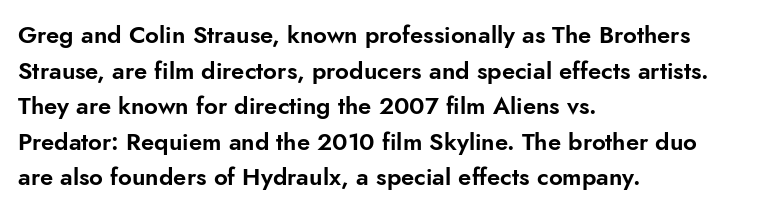
The image shows 24 px text type, upright; set left-aligned, normal line spacing (1.48x), normal letter spacing, not underlined.
